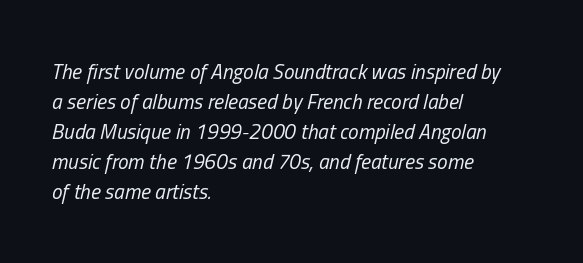
{"italic": "yes", "lean": "right", "slant_degrees": 13, "bold": "no", "underline": "no", "align": "left", "line_spacing": "normal", "line_spacing_ratio": 1.43, "letter_spacing": "normal", "letter_spacing_em": 0.0, "glyph_px": 21}
